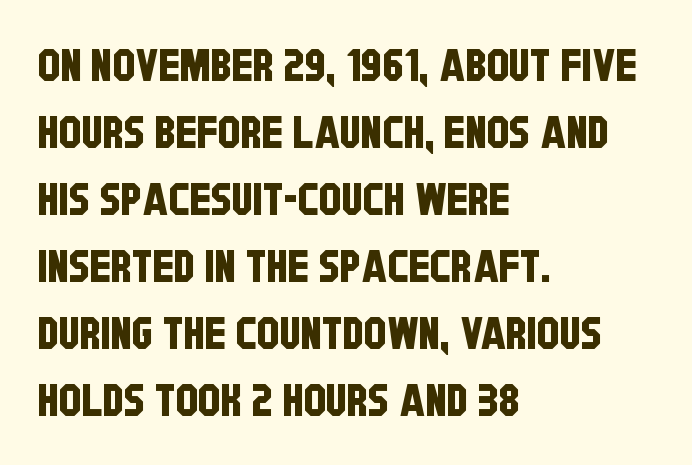
Regarding serifs, this sample does without them. The rows are spaced the way most documents space them. Alignment: flush left. You could call the tracking neutral — neither tight nor loose. The specimen omits any rule beneath the text block's lines.
